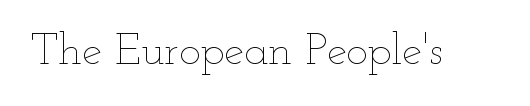
Underlining? Definitely not there. You could call the tracking neutral — neither tight nor loose. The letters stand straight up with perfectly vertical stems. The passage shown is typed in a proportional face where columns would drift. Each stroke keeps to a modest, everyday thickness or less.
